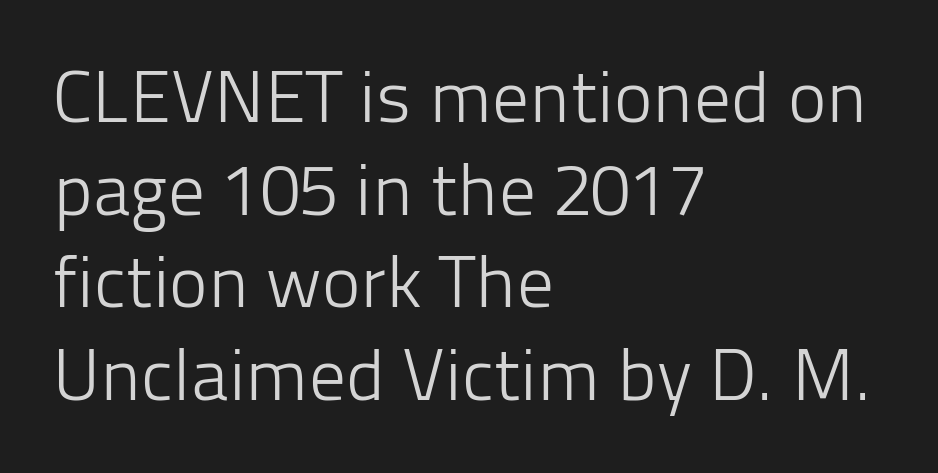
Q: Is the text bold? A: No.
Q: Is the text italic (slanted)? A: No, it is upright.
Q: Is the typeface a serif or a sans-serif typeface? A: Sans-serif.
Q: Is the text underlined? A: No.
Q: How is the paragraph aligned? A: Left-aligned.
Q: Is the spacing between letters normal or unusually wide? A: Normal.
Q: Is the spacing between lines tight, normal or loose? A: Normal.
Q: Width (condensed, normal, or wide)? A: Normal.
Q: Stroke contrast? A: Low.
Q: x-height? A: Medium.
Q: Monospaced? A: No.
